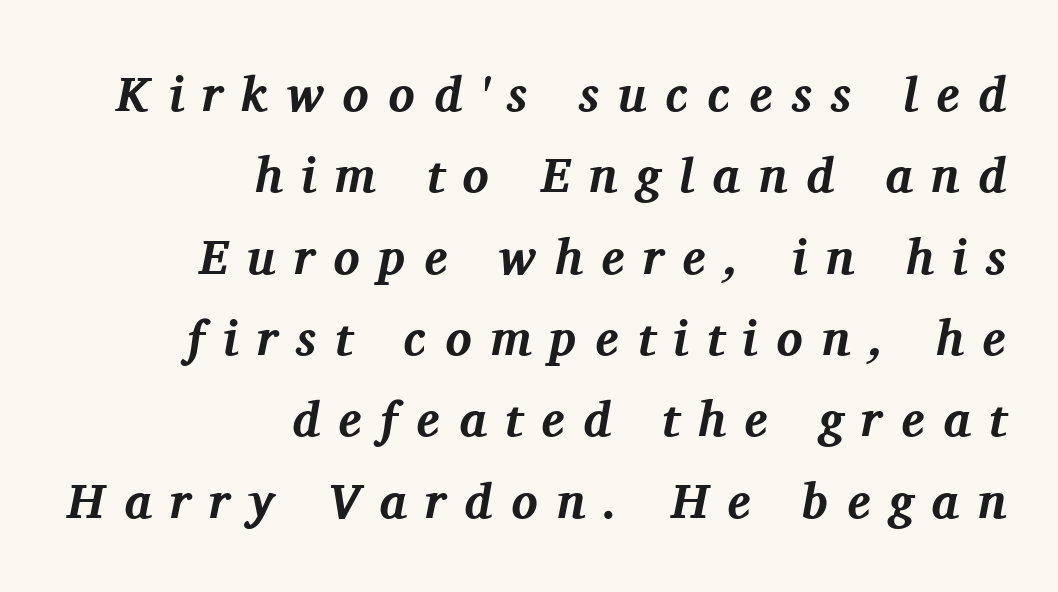
The font family rendered here belongs to the serif group. Look at the stroke-to-counter ratio: heavy, a bold. The rendering uses natural spacing where letterforms have individual widths. The block of text has a typical density, with ordinary space between rows. Is the block centered? No — it sits flush against the right margin.
